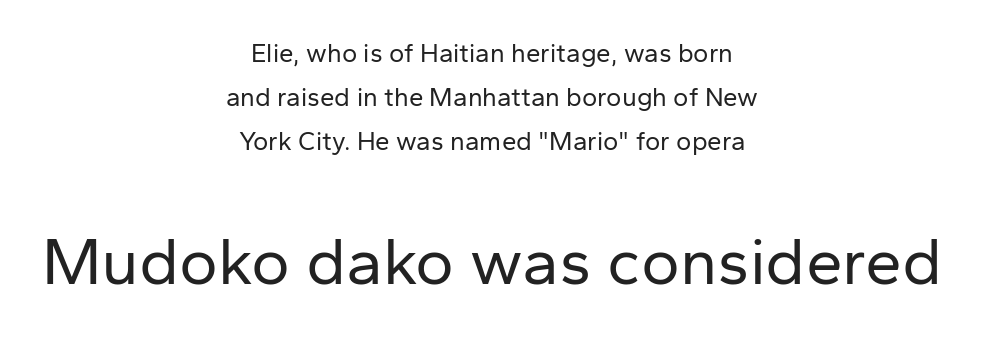
Nope, not italic — everything's standing straight. Honestly, the row spacing looks completely unremarkable. Honestly, the letter spacing is just normal — you wouldn't notice it. Proportional: the letters do not fall into vertical columns. Does the bottom block carry the larger type? Yes, it does. Anything drawn beneath the words? Only blank space.
